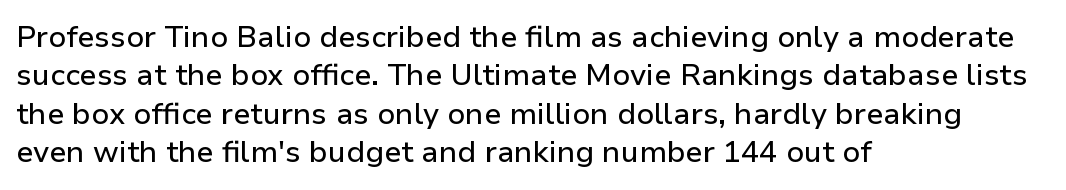
Q: Is the text italic (slanted)? A: No, it is upright.
Q: Is the typeface a serif or a sans-serif typeface? A: Sans-serif.
Q: Is the text underlined? A: No.
Q: How is the paragraph aligned? A: Left-aligned.
Q: Is the spacing between letters normal or unusually wide? A: Normal.
Q: Is the spacing between lines tight, normal or loose? A: Normal.
Q: Width (condensed, normal, or wide)? A: Normal.
Q: Stroke contrast? A: Low.
Q: x-height? A: Medium.
Q: Monospaced? A: No.
